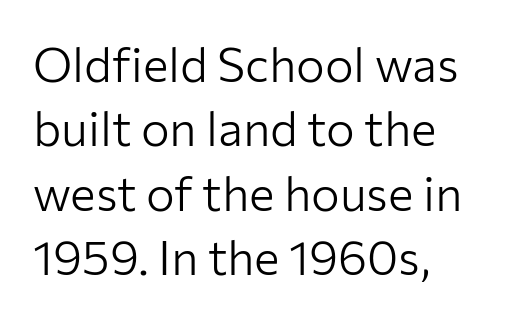
Q: Is the text bold? A: No.
Q: Is the text italic (slanted)? A: No, it is upright.
Q: Is the typeface a serif or a sans-serif typeface? A: Sans-serif.
Q: Is the text underlined? A: No.
Q: How is the paragraph aligned? A: Left-aligned.
Q: Is the spacing between letters normal or unusually wide? A: Normal.
Q: Is the spacing between lines tight, normal or loose? A: Normal.
Q: Width (condensed, normal, or wide)? A: Normal.
Q: Stroke contrast? A: Low.
Q: x-height? A: Medium.
Q: Monospaced? A: No.
